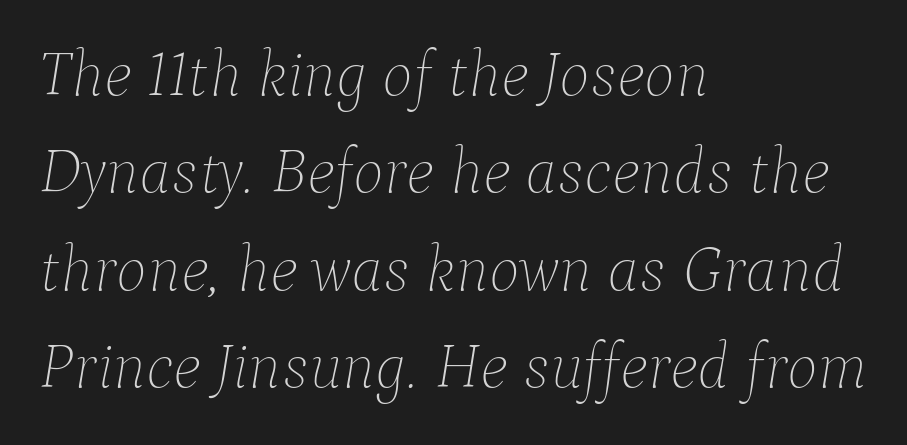
Q: Is the text bold? A: No.
Q: Is the text italic (slanted)? A: Yes, it leans right by about 9 degrees.
Q: Is the text underlined? A: No.
Q: How is the paragraph aligned? A: Left-aligned.
Q: Is the spacing between letters normal or unusually wide? A: Normal.
Q: Is the spacing between lines tight, normal or loose? A: Normal.
Q: Width (condensed, normal, or wide)? A: Normal.
Q: Stroke contrast? A: Low.
Q: x-height? A: Medium.
Q: Monospaced? A: No.
